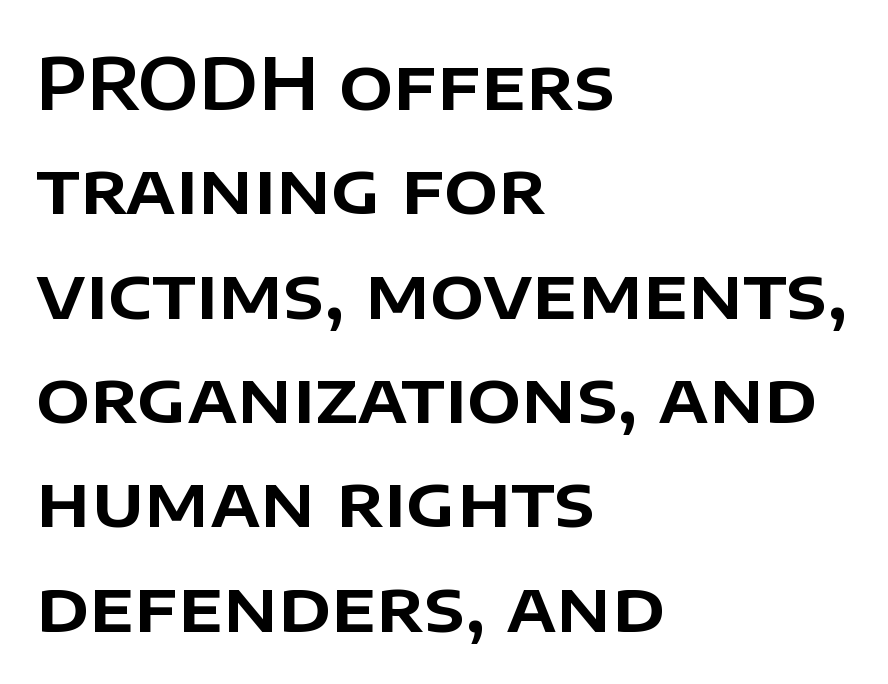
{"serif": "no", "italic": "no", "width": "normal", "stroke_contrast": "low", "x_height": "large", "monospaced": "no", "underline": "no", "align": "left", "line_spacing": "normal", "line_spacing_ratio": 1.47, "letter_spacing": "normal", "letter_spacing_em": 0.0, "glyph_px": 71}
